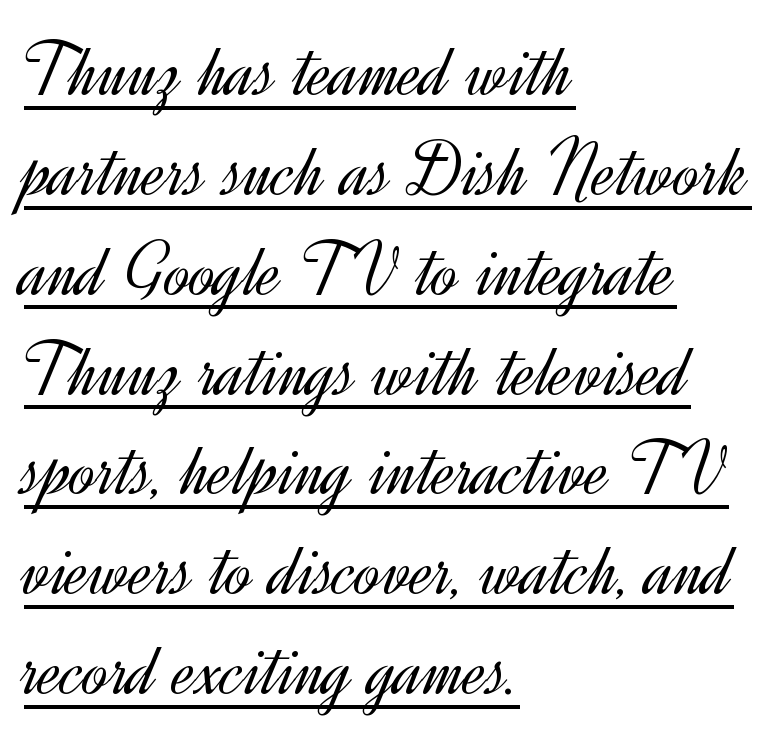
The image shows 78 px light sans-serif type; set left-aligned, normal line spacing (1.28x), normal letter spacing, underlined; a small x-height.
